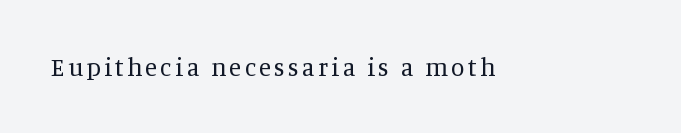
Q: Is the text bold? A: No.
Q: Is the text italic (slanted)? A: No, it is upright.
Q: Is the text underlined? A: No.
